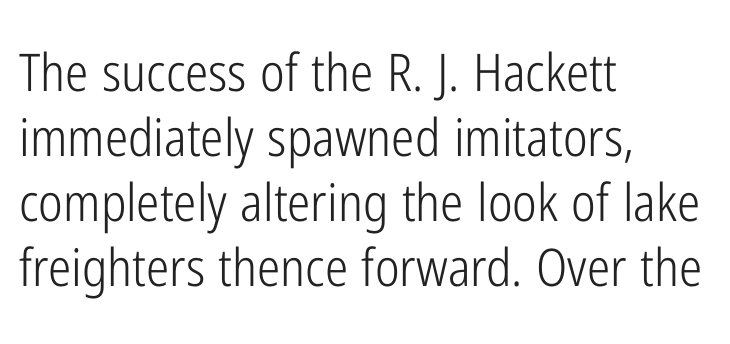
The image shows 52 px light, condensed sans-serif type, upright; set left-aligned, normal line spacing (1.25x), normal letter spacing, not underlined; low stroke contrast and a medium x-height.
